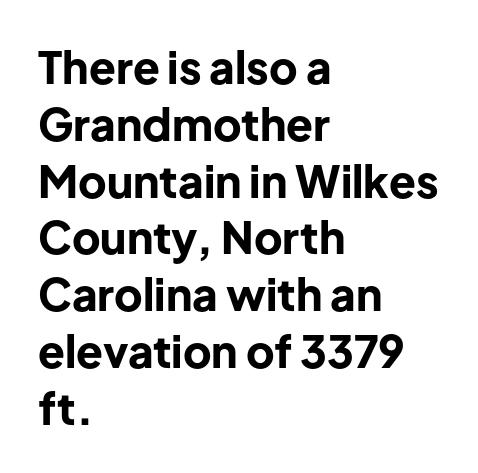
{"serif": "no", "italic": "no", "bold": "yes", "weight": "bold", "width": "normal", "stroke_contrast": "low", "x_height": "medium", "monospaced": "no", "underline": "no", "align": "left", "line_spacing": "normal", "line_spacing_ratio": 1.29, "letter_spacing": "normal", "letter_spacing_em": 0.0, "glyph_px": 44}
